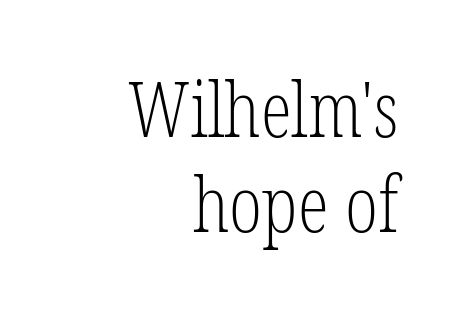
Nothing unusual about the tracking: characters are spaced as the font intends. The letterforms sit at book weight or below. Posture: upright roman. Stroke terminals: seriffed. Just letters on the line, the space beneath them empty.
